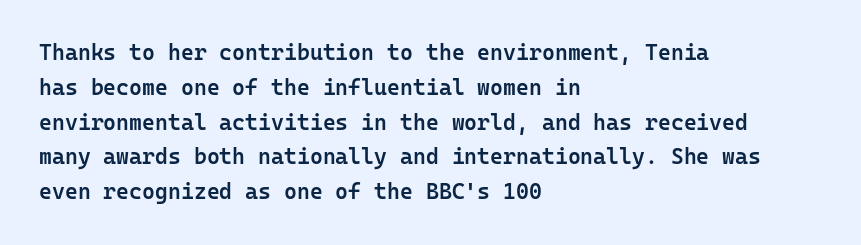
Firm but not heavy-handed strokes: this text is semibold. The specimen omits any rule beneath the text block's lines. Ordinary non-slanted type is in use. Each new line begins a customary step beneath the previous one. The line texture is even and compact thanks to regular tracking.
